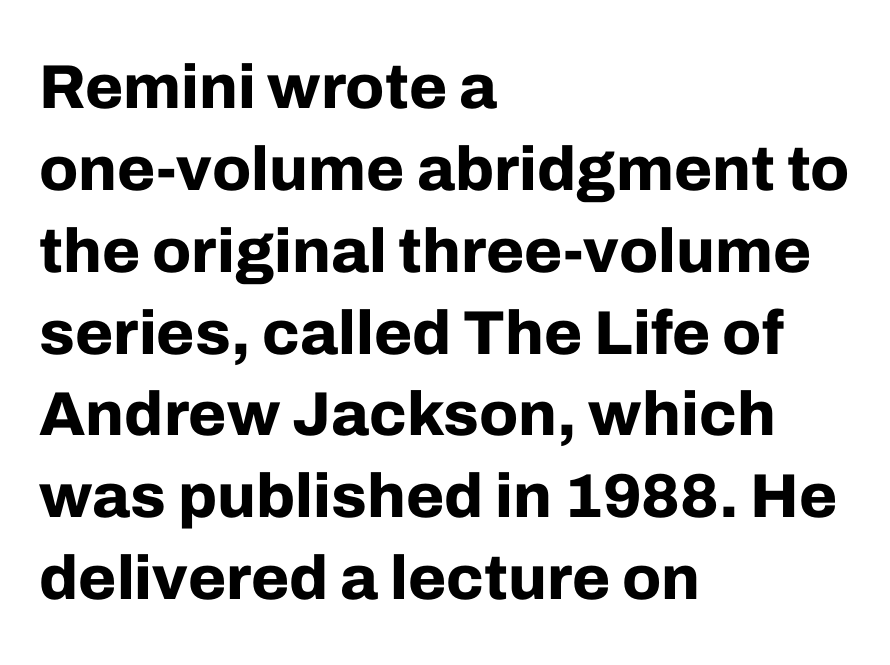
The image shows 62 px bold sans-serif type, upright; set left-aligned, normal line spacing (1.32x), normal letter spacing, not underlined; low stroke contrast and a medium x-height.
